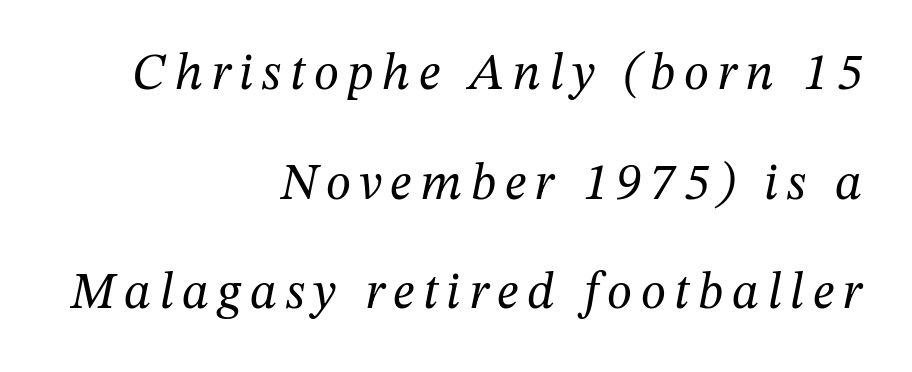
The paragraph shown leans on its right margin. The passage shown is typed in a proportional face where columns would drift. Serifs: yes, visible at the terminals of the letterforms. The space beneath each line is pristine and unruled.
